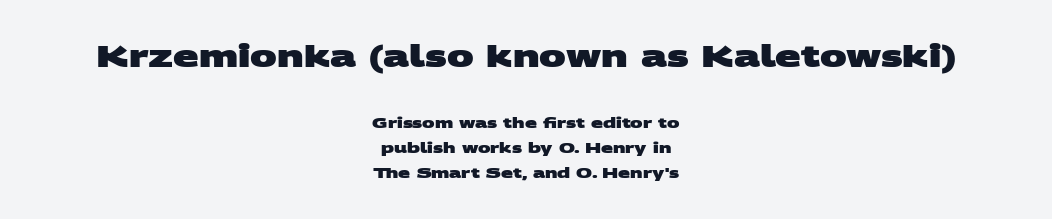
The space beneath each line is pristine and unruled. The more generous point size was reserved for the upper chunk. Weight: bold. This sample uses a sans-serif face.
